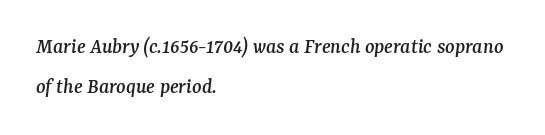
Q: Is the text italic (slanted)? A: Yes, it leans right by about 7 degrees.
Q: Is the text underlined? A: No.
Q: How is the paragraph aligned? A: Left-aligned.
Q: Is the spacing between letters normal or unusually wide? A: Normal.
